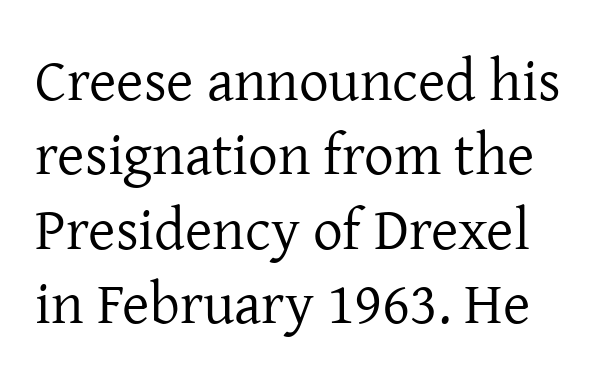
The image shows 59 px regular-weight serif type, upright; set normal line spacing (1.26x), normal letter spacing, not underlined; low stroke contrast and a medium x-height.
